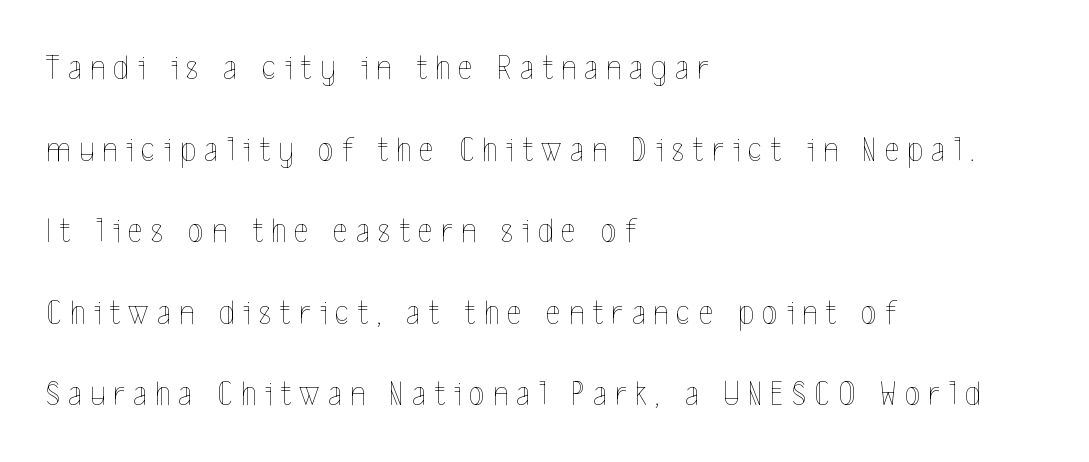
Q: Is the text bold? A: No.
Q: Is the text italic (slanted)? A: No, it is upright.
Q: Is the text underlined? A: No.
Q: How is the paragraph aligned? A: Left-aligned.
Q: Is the spacing between letters normal or unusually wide? A: Unusually wide.
Q: Is the spacing between lines tight, normal or loose? A: Loose.
Q: Width (condensed, normal, or wide)? A: Condensed.
Q: x-height? A: Medium.
Q: Monospaced? A: No.
